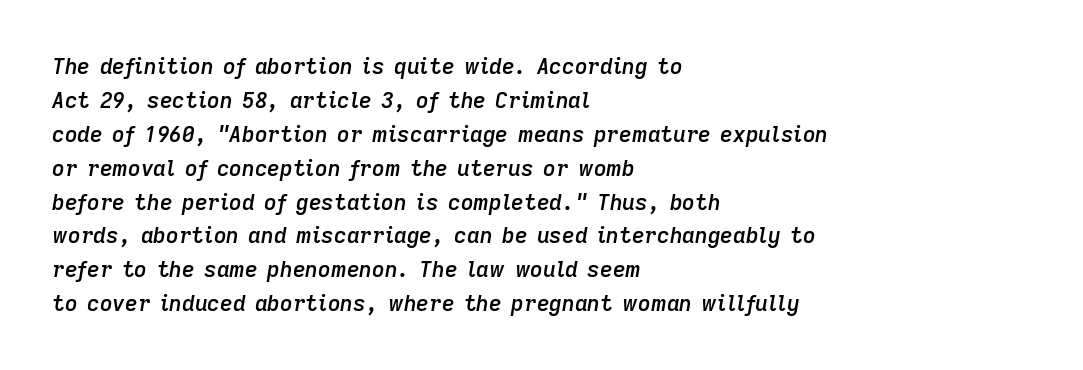
Reading down the column, the eye jumps a familiar distance to each next line. You can tell it's italic because the verticals aren't actually vertical. The lines in this sample share a left origin and differ only in where they stop. Honestly, the letter spacing is just normal — you wouldn't notice it.
